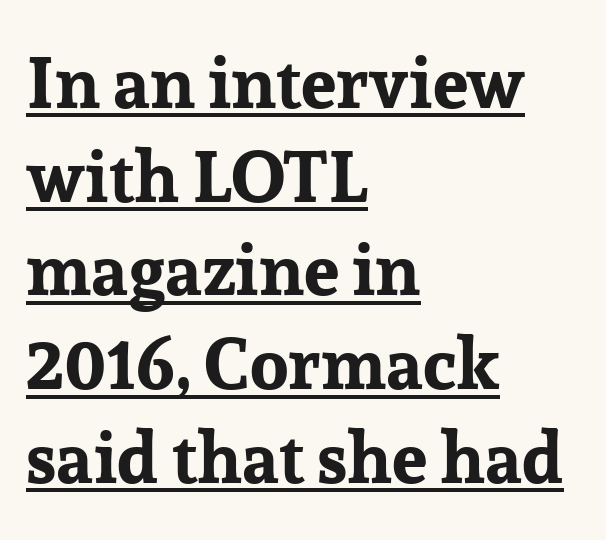
{"serif": "yes", "italic": "no", "bold": "yes", "weight": "bold", "width": "normal", "stroke_contrast": "low", "x_height": "medium", "monospaced": "no", "underline": "yes", "align": "left", "line_spacing": "normal", "line_spacing_ratio": 1.32, "letter_spacing": "normal", "letter_spacing_em": 0.0, "glyph_px": 71}
